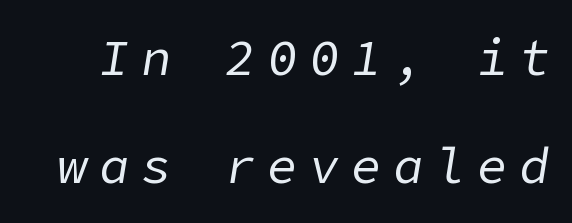
{"italic": "yes", "lean": "right", "slant_degrees": 9, "bold": "no", "weight": "regular", "width": "normal", "stroke_contrast": "low", "x_height": "medium", "underline": "no", "line_spacing": "loose", "line_spacing_ratio": 2.17, "letter_spacing": "wide", "letter_spacing_em": 0.24, "glyph_px": 50}
